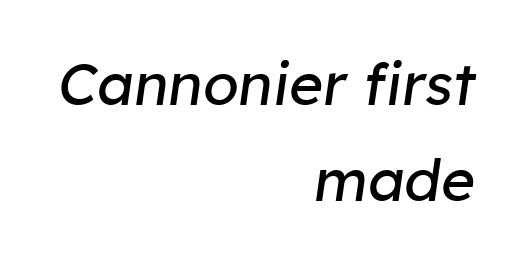
The image shows 58 px regular-weight type, italic (leaning right); set right-aligned, normal line spacing (1.65x), normal letter spacing, not underlined; low stroke contrast and a medium x-height.
